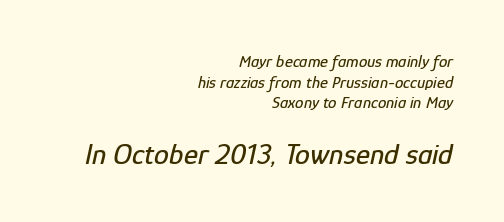
Q: Is the text italic (slanted)? A: Yes, it leans right by about 12 degrees.
Q: Is the text underlined? A: No.
Q: How is the paragraph aligned? A: Right-aligned.
Q: Is the spacing between letters normal or unusually wide? A: Normal.
Q: Which block of text is set in a larger size, the first (top) or the second (bottom)? A: The second (bottom) one.
Q: Width (condensed, normal, or wide)? A: Condensed.
Q: Stroke contrast? A: Low.
Q: x-height? A: Medium.
Q: Monospaced? A: No.
